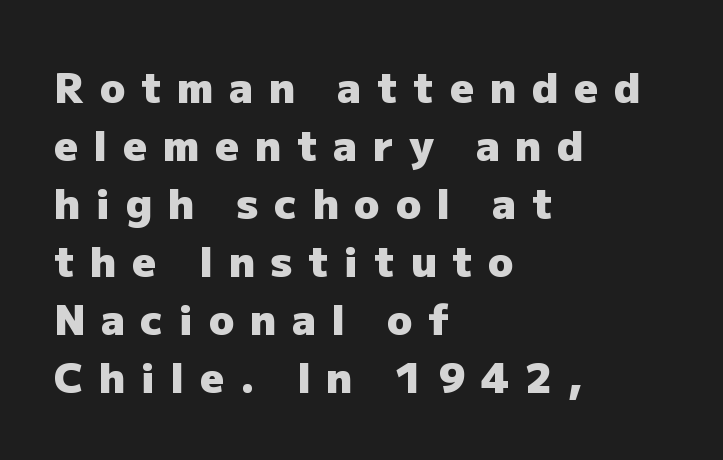
The leading is moderate, giving the passage an even texture. The passage shown is typeset with a sans-serif family. The axis of the letterforms is exactly vertical. The glyphs are unaccompanied by any horizontal stroke below them. Where is the straight margin? On the left. The type is letterspaced generously, with wide tracking.
